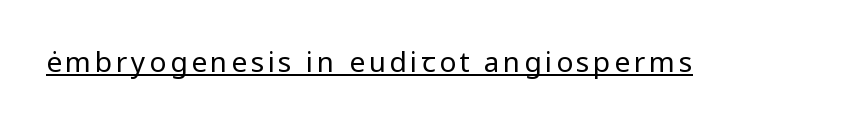
Q: Is the text bold? A: No.
Q: Is the text italic (slanted)? A: No, it is upright.
Q: Is the typeface a serif or a sans-serif typeface? A: Sans-serif.
Q: Is the text underlined? A: Yes.
Q: Width (condensed, normal, or wide)? A: Normal.
Q: Stroke contrast? A: Low.
Q: x-height? A: Medium.
Q: Monospaced? A: No.
